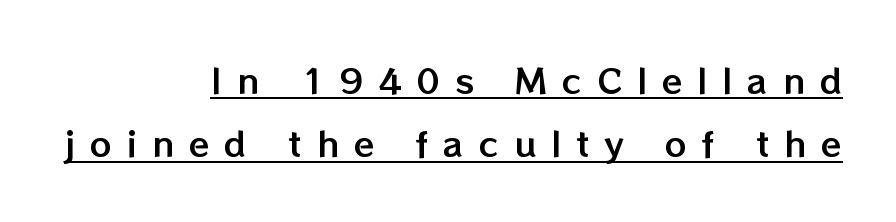
The paragraph has a hard right edge and a soft left edge. A roman cut, with each character standing at attention. Someone cranked the tracking dial way up on this one. This is underlined copy, the kind a proofreader might mark for attention. Varying glyph widths throughout — classic text-font behaviour.
